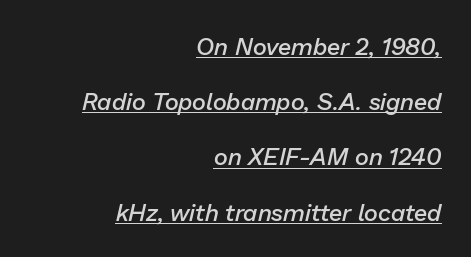
Q: Is the text bold? A: Semi-bold.
Q: Is the text italic (slanted)? A: Yes, it leans right by about 13 degrees.
Q: Is the text underlined? A: Yes.
Q: How is the paragraph aligned? A: Right-aligned.
Q: Is the spacing between letters normal or unusually wide? A: Normal.
Q: Is the spacing between lines tight, normal or loose? A: Loose.
